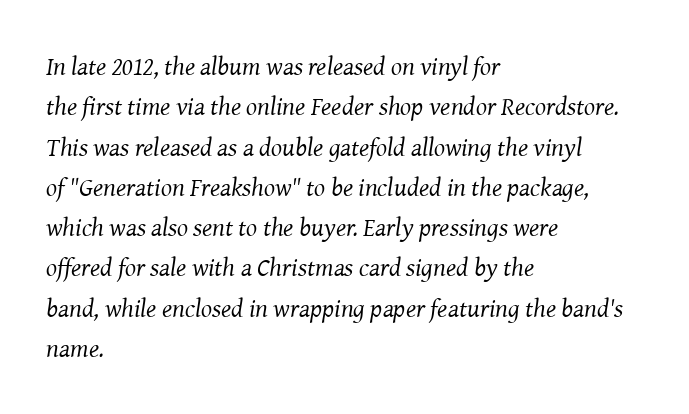
Q: Is the text bold? A: No.
Q: Is the text italic (slanted)? A: Yes, it leans right by about 8 degrees.
Q: Is the text underlined? A: No.
Q: How is the paragraph aligned? A: Left-aligned.
Q: Is the spacing between letters normal or unusually wide? A: Normal.
Q: Is the spacing between lines tight, normal or loose? A: Normal.
